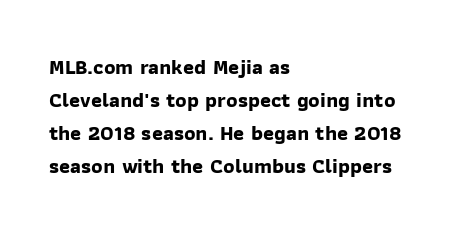
{"bold": "yes", "underline": "no", "align": "left", "line_spacing": "normal", "line_spacing_ratio": 1.57, "letter_spacing": "normal", "letter_spacing_em": 0.0, "glyph_px": 21}
